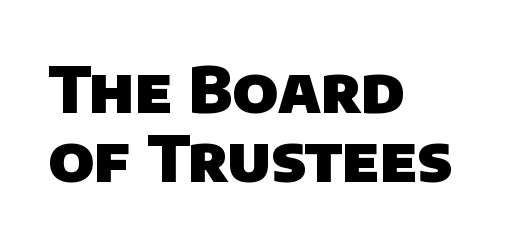
The image shows 63 px heavy sans-serif type; set left-aligned, tight line spacing (1.09x), normal letter spacing, not underlined; low stroke contrast and a large x-height.
